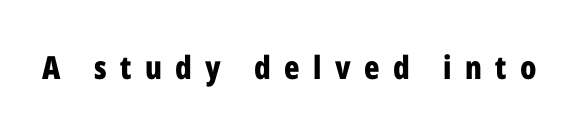
{"serif": "no", "italic": "no", "bold": "yes", "weight": "bold", "width": "condensed", "stroke_contrast": "low", "x_height": "medium", "monospaced": "no", "underline": "no", "letter_spacing": "wide", "letter_spacing_em": 0.42, "glyph_px": 32}
